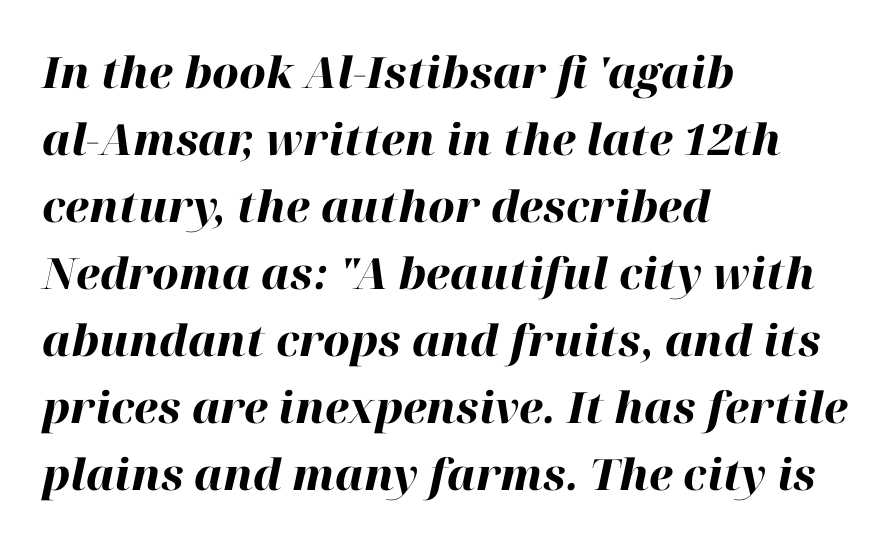
As a designer I'd log this as weight 700, bold. Inter-character spacing is left at the font's built-in metrics. The letters advance in unequal steps, a hallmark of proportional type. Italic? Definitely — the glyphs are oblique.
